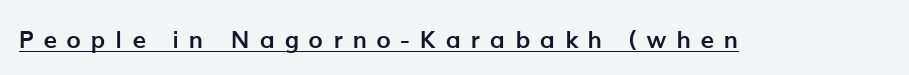
Q: Is the text bold? A: Yes.
Q: Is the text italic (slanted)? A: No, it is upright.
Q: Is the text underlined? A: Yes.
Q: Is the spacing between letters normal or unusually wide? A: Unusually wide.
